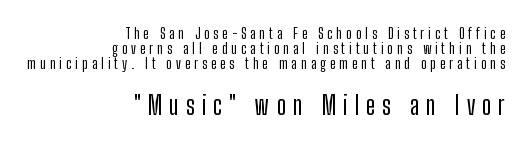
The compositor pushed each line to the right boundary. Clear beneath every line of the passage. Leading: reduced. A student would notice the bottom passage is typeset larger than what precedes it.
